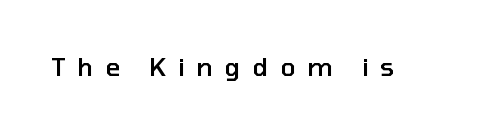
The image shows 25 px text type, upright; set unusually wide letter spacing (+0.47 em), not underlined.
